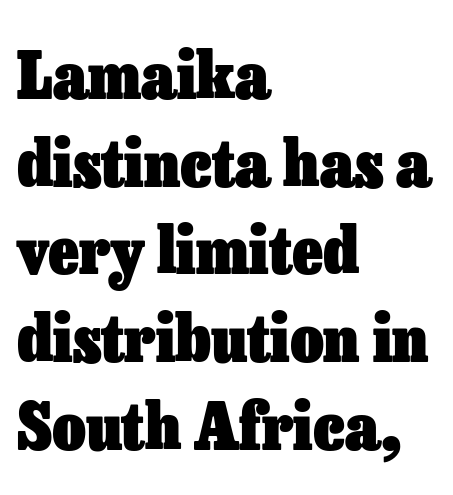
Q: Is the text bold? A: Yes.
Q: Is the text italic (slanted)? A: No, it is upright.
Q: Is the text underlined? A: No.
Q: How is the paragraph aligned? A: Left-aligned.
Q: Is the spacing between letters normal or unusually wide? A: Normal.
Q: Is the spacing between lines tight, normal or loose? A: Normal.
Q: Width (condensed, normal, or wide)? A: Normal.
Q: Stroke contrast? A: Low.
Q: x-height? A: Medium.
Q: Monospaced? A: No.
